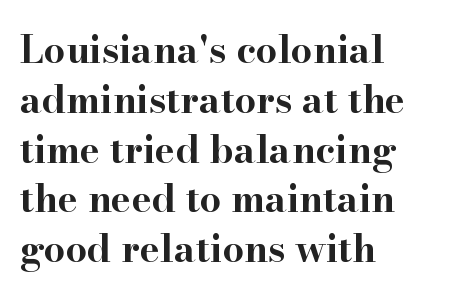
The image shows 38 px bold, wide serif type, upright; set left-aligned, normal line spacing (1.31x), normal letter spacing, not underlined; high stroke contrast and a small x-height.
